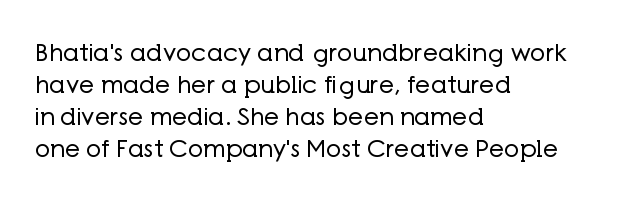
A bare baseline throughout the passage. Does the lettering tilt? It doesn't — this is upright. Leftover space on each line is placed entirely after the last word. Regarding leading, the lines here are spaced in the standard way. Inter-character spacing is left at the font's built-in metrics. Compared with a typical body face, this is equally light or lighter still.
